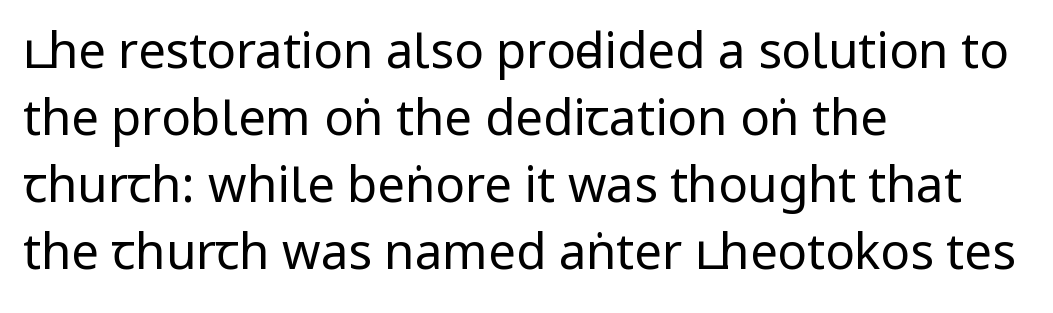
{"serif": "no", "italic": "no", "bold": "no", "weight": "regular", "width": "condensed", "stroke_contrast": "low", "x_height": "large", "monospaced": "no", "underline": "no", "align": "left", "line_spacing": "normal", "line_spacing_ratio": 1.37, "letter_spacing": "normal", "letter_spacing_em": 0.0, "glyph_px": 49}
